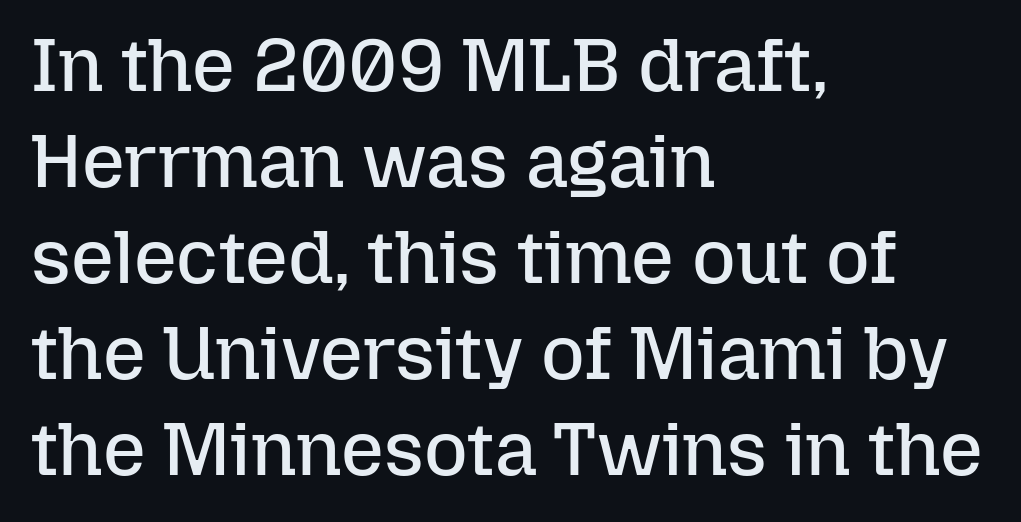
Q: Is the text bold? A: No.
Q: Is the text italic (slanted)? A: No, it is upright.
Q: Is the text underlined? A: No.
Q: How is the paragraph aligned? A: Left-aligned.
Q: Is the spacing between letters normal or unusually wide? A: Normal.
Q: Is the spacing between lines tight, normal or loose? A: Normal.
Q: Width (condensed, normal, or wide)? A: Normal.
Q: Stroke contrast? A: Low.
Q: x-height? A: Medium.
Q: Monospaced? A: No.
